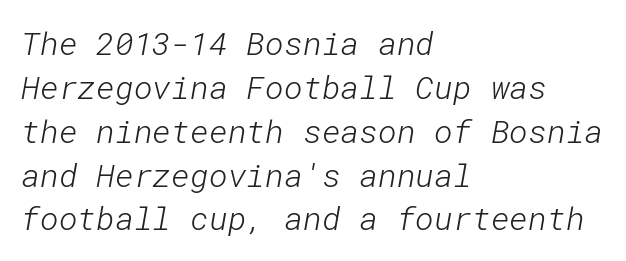
Q: Is the text bold? A: No.
Q: Is the typeface a serif or a sans-serif typeface? A: Sans-serif.
Q: Is the text underlined? A: No.
Q: How is the paragraph aligned? A: Left-aligned.
Q: Is the spacing between letters normal or unusually wide? A: Normal.
Q: Is the spacing between lines tight, normal or loose? A: Normal.
Q: Width (condensed, normal, or wide)? A: Normal.
Q: Stroke contrast? A: Low.
Q: x-height? A: Medium.
